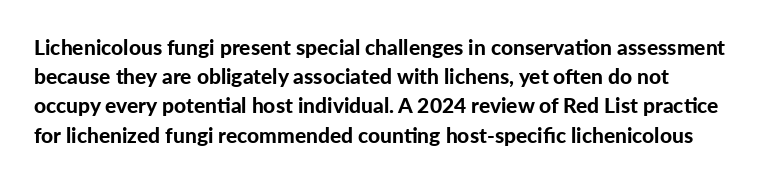
The letters are bold, with thick, heavy strokes. The vertical gap from one line to the next is medium. The passage shown is not underscored anywhere. Observe the ordinary spacing: letters are neighbours, not strangers. Every character sits straight up, as roman type does.
